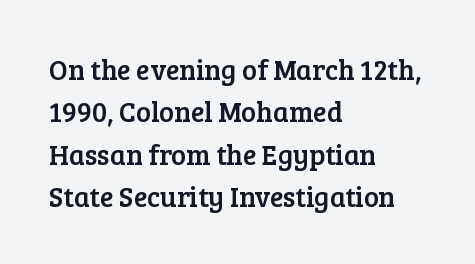
Q: Is the text italic (slanted)? A: No, it is upright.
Q: Is the typeface a serif or a sans-serif typeface? A: Serif.
Q: Is the text underlined? A: No.
Q: How is the paragraph aligned? A: Left-aligned.
Q: Is the spacing between letters normal or unusually wide? A: Normal.
Q: Is the spacing between lines tight, normal or loose? A: Normal.
Q: Width (condensed, normal, or wide)? A: Normal.
Q: Stroke contrast? A: Low.
Q: x-height? A: Medium.
Q: Monospaced? A: No.
